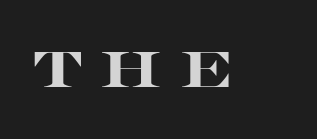
Q: Is the text bold? A: Yes.
Q: Is the text italic (slanted)? A: No, it is upright.
Q: Is the typeface a serif or a sans-serif typeface? A: Serif.
Q: Is the text underlined? A: No.
Q: Is the spacing between letters normal or unusually wide? A: Unusually wide.
Q: Width (condensed, normal, or wide)? A: Wide.
Q: Stroke contrast? A: High.
Q: x-height? A: Large.
Q: Monospaced? A: No.
